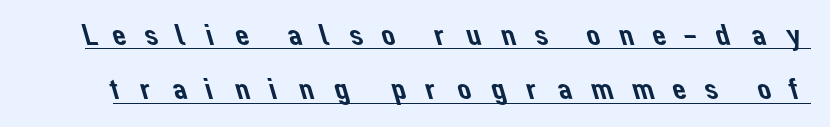
The image shows 31 px sans-serif type; set line spacing 1.75x, unusually wide letter spacing (+0.5 em), underlined; low stroke contrast and a medium x-height.
